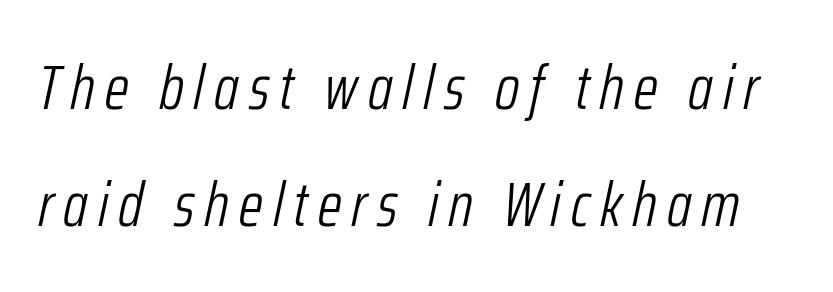
Q: Is the text bold? A: No.
Q: Is the text italic (slanted)? A: Yes, it leans right by about 12 degrees.
Q: Is the text underlined? A: No.
Q: Width (condensed, normal, or wide)? A: Condensed.
Q: Stroke contrast? A: Low.
Q: x-height? A: Medium.
Q: Monospaced? A: No.
